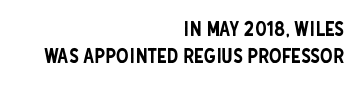
The image shows 20 px text type, upright; set right-aligned, normal line spacing (1.36x), normal letter spacing, not underlined.
